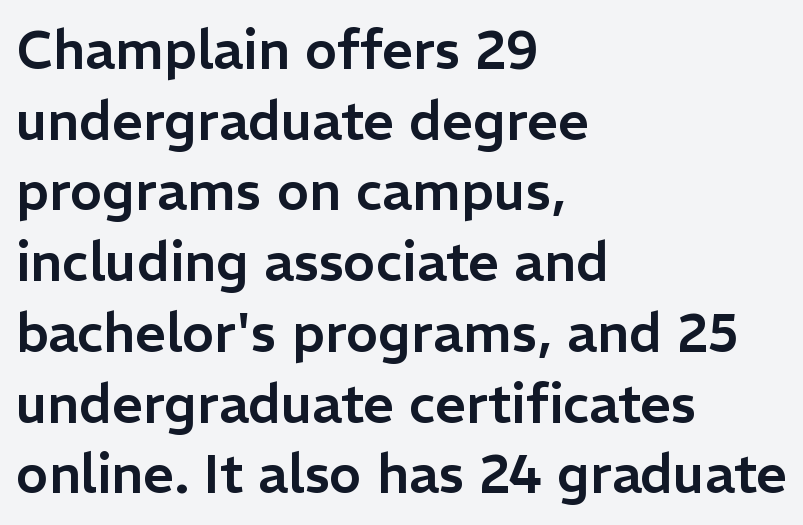
Q: Is the text italic (slanted)? A: No, it is upright.
Q: Is the typeface a serif or a sans-serif typeface? A: Sans-serif.
Q: Is the text underlined? A: No.
Q: How is the paragraph aligned? A: Left-aligned.
Q: Is the spacing between letters normal or unusually wide? A: Normal.
Q: Is the spacing between lines tight, normal or loose? A: Normal.
Q: Width (condensed, normal, or wide)? A: Normal.
Q: Stroke contrast? A: Low.
Q: x-height? A: Medium.
Q: Monospaced? A: No.
